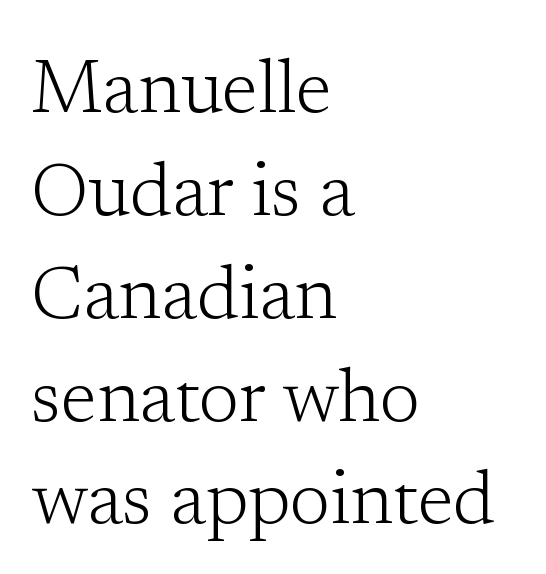
The image shows 74 px light serif type, upright; set left-aligned, normal line spacing (1.39x), normal letter spacing, not underlined; low stroke contrast and a medium x-height.
